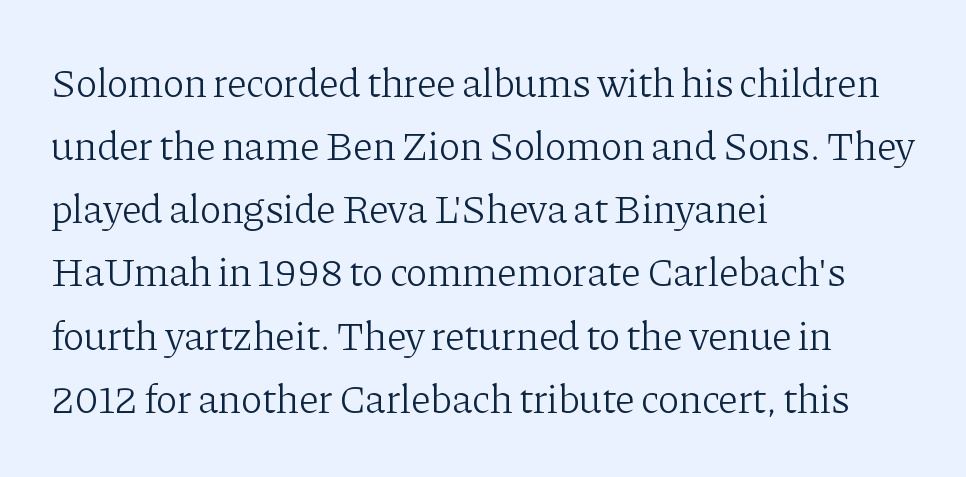
The image shows 41 px light serif type, upright; set left-aligned, normal line spacing (1.54x), normal letter spacing, not underlined; low stroke contrast and a medium x-height.
